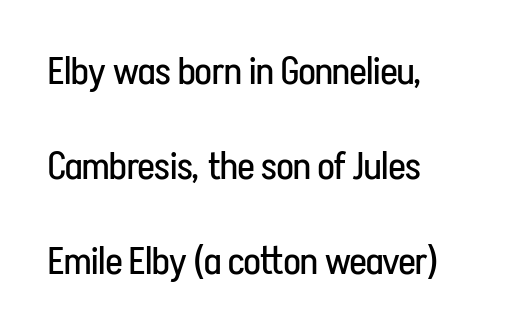
Q: Is the text bold? A: No.
Q: Is the text italic (slanted)? A: No, it is upright.
Q: Is the typeface a serif or a sans-serif typeface? A: Sans-serif.
Q: Is the text underlined? A: No.
Q: How is the paragraph aligned? A: Left-aligned.
Q: Is the spacing between letters normal or unusually wide? A: Normal.
Q: Is the spacing between lines tight, normal or loose? A: Loose.
Q: Width (condensed, normal, or wide)? A: Condensed.
Q: Stroke contrast? A: Low.
Q: x-height? A: Medium.
Q: Monospaced? A: No.
